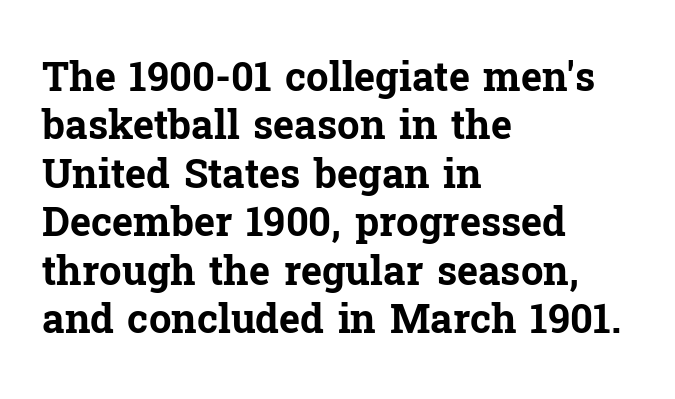
Q: Is the text bold? A: Yes.
Q: Is the text italic (slanted)? A: No, it is upright.
Q: Is the typeface a serif or a sans-serif typeface? A: Serif.
Q: Is the text underlined? A: No.
Q: How is the paragraph aligned? A: Left-aligned.
Q: Is the spacing between letters normal or unusually wide? A: Normal.
Q: Width (condensed, normal, or wide)? A: Normal.
Q: Stroke contrast? A: Low.
Q: x-height? A: Medium.
Q: Monospaced? A: No.
